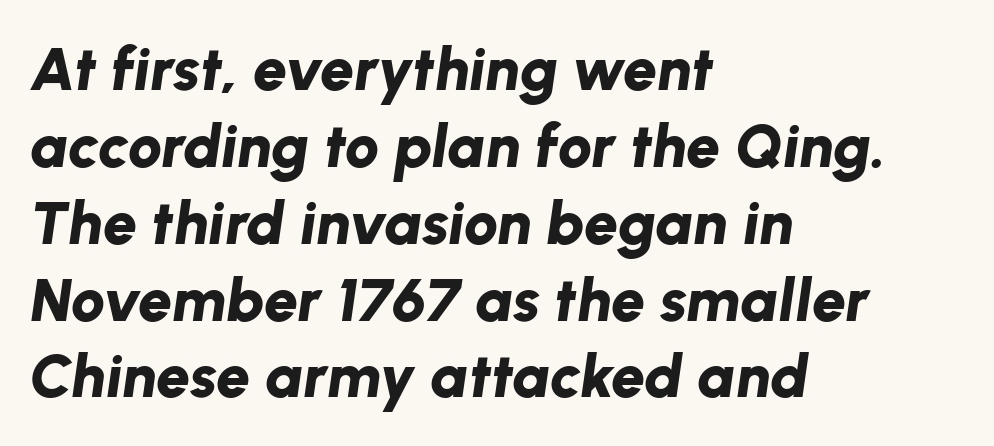
The image shows 61 px bold type, italic (leaning right); set left-aligned, normal line spacing (1.26x), normal letter spacing, not underlined; low stroke contrast and a medium x-height.
